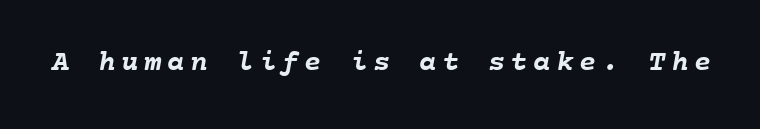
This is heavy type, rendered in bold. These lines are rendered in a fixed-pitch font. Nobody drew a line under any word here.
